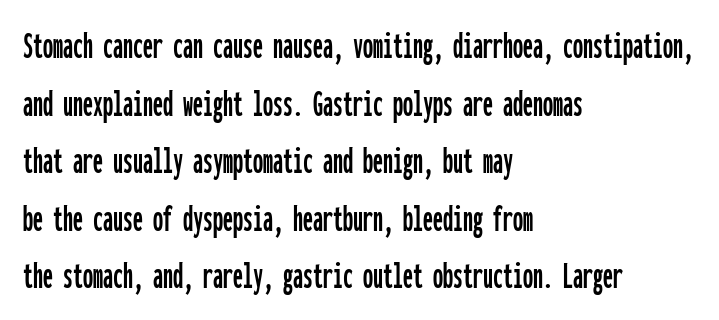
{"serif": "no", "italic": "no", "width": "condensed", "stroke_contrast": "low", "x_height": "medium", "monospaced": "yes", "underline": "no", "align": "left", "line_spacing": "normal", "line_spacing_ratio": 1.44, "letter_spacing": "normal", "letter_spacing_em": 0.0, "glyph_px": 40}
